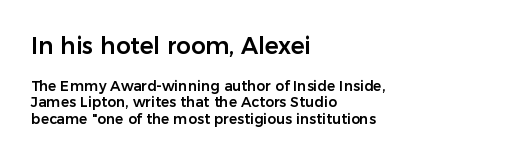
Q: Is the text italic (slanted)? A: No, it is upright.
Q: Is the text underlined? A: No.
Q: How is the paragraph aligned? A: Left-aligned.
Q: Is the spacing between letters normal or unusually wide? A: Normal.
Q: Which block of text is set in a larger size, the first (top) or the second (bottom)? A: The first (top) one.
